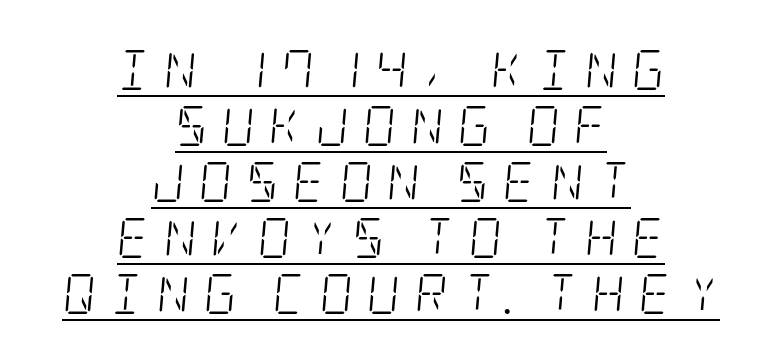
Q: Is the text bold? A: No.
Q: Is the text italic (slanted)? A: Yes, it leans right by about 5 degrees.
Q: Is the typeface a serif or a sans-serif typeface? A: Serif.
Q: Is the text underlined? A: Yes.
Q: How is the paragraph aligned? A: Centered.
Q: Is the spacing between letters normal or unusually wide? A: Unusually wide.
Q: Is the spacing between lines tight, normal or loose? A: Normal.
Q: Width (condensed, normal, or wide)? A: Condensed.
Q: Stroke contrast? A: Low.
Q: x-height? A: Large.
